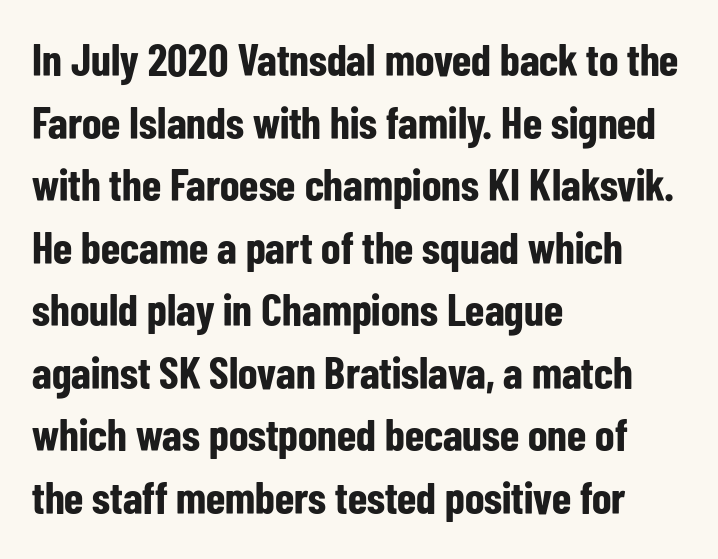
The image shows 45 px bold, condensed sans-serif type, upright; set left-aligned, normal line spacing (1.39x), normal letter spacing, not underlined; low stroke contrast and a medium x-height.
